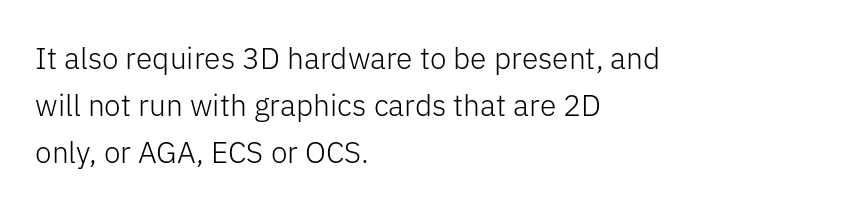
{"serif": "no", "italic": "no", "bold": "no", "weight": "light", "width": "normal", "stroke_contrast": "low", "x_height": "medium", "monospaced": "no", "underline": "no", "align": "left", "line_spacing": "normal", "line_spacing_ratio": 1.57, "letter_spacing": "normal", "letter_spacing_em": 0.0, "glyph_px": 30}
